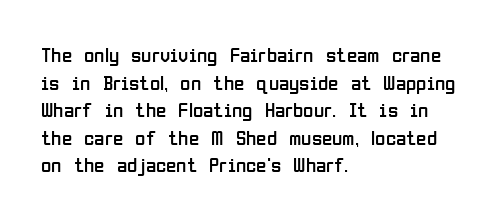
Teacher's note: observe the even left margin — that is flush-left alignment. The line texture is even and compact thanks to regular tracking. The lettering stays uniformly vertical, giving the passage a roman look. The baseline area is clear.
